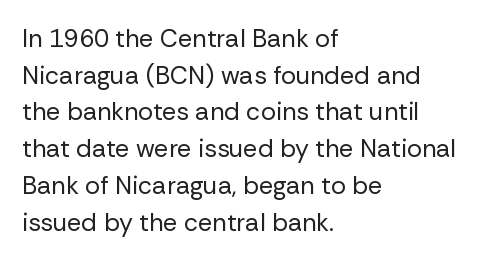
Q: Is the text bold? A: No.
Q: Is the text italic (slanted)? A: No, it is upright.
Q: Is the text underlined? A: No.
Q: How is the paragraph aligned? A: Left-aligned.
Q: Is the spacing between letters normal or unusually wide? A: Normal.
Q: Is the spacing between lines tight, normal or loose? A: Normal.
